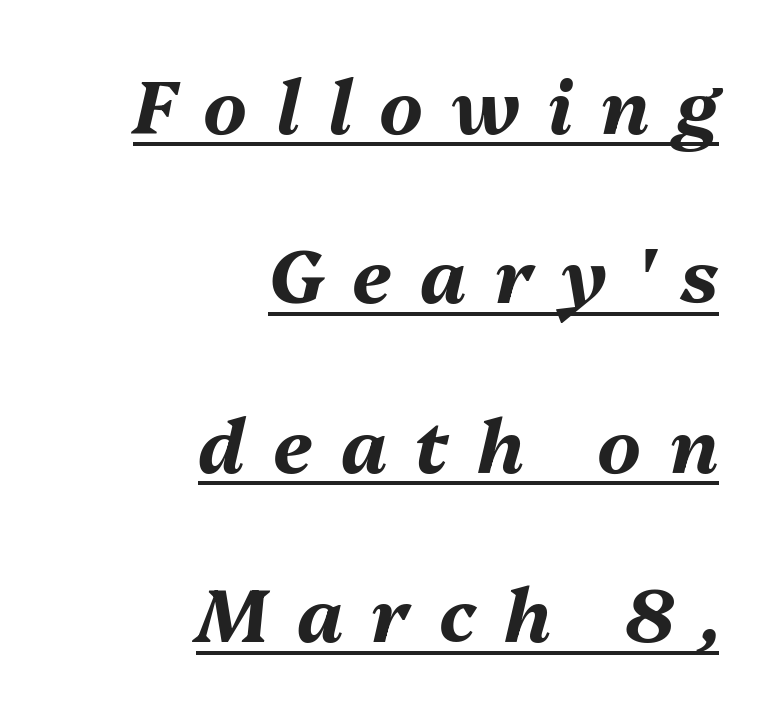
Its strokes are broad and dark, the hallmark of bold type. Looks like someone drew a line under every word here. The compositor pushed each line to the right boundary. The passage shown leans; its letterforms are oblique. Varying glyph widths throughout — classic text-font behaviour.
